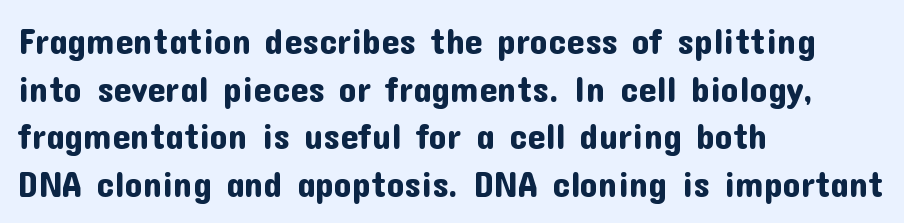
The compositor pushed each line to the left boundary. Decoration check: the copy has no underline. Characters follow at the spacing the type designer built in. A typesetter would mark this as roman, not italic. Notice how descenders clear the ascenders below comfortably — that's standard leading.
